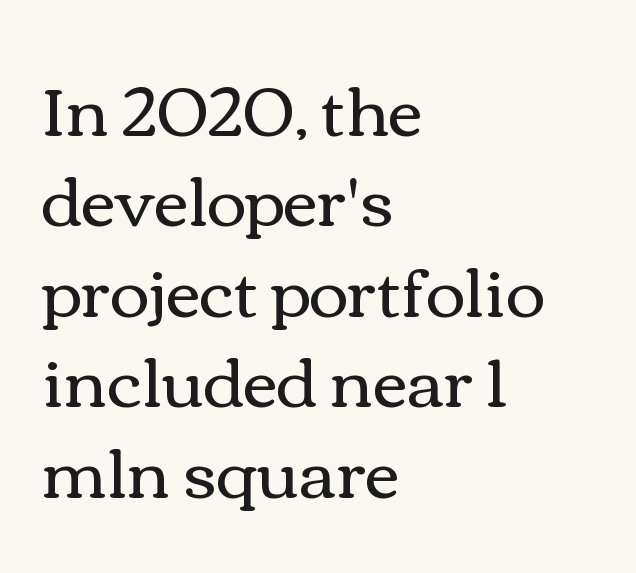
Ordinary non-slanted type is in use. This is not heavy type; no bold has been used. This sample has the flowing, uneven cadence of proportional lettering. What's the leading like? Ordinary, nothing unusual. The typesetter chose a ragged-right arrangement here.
